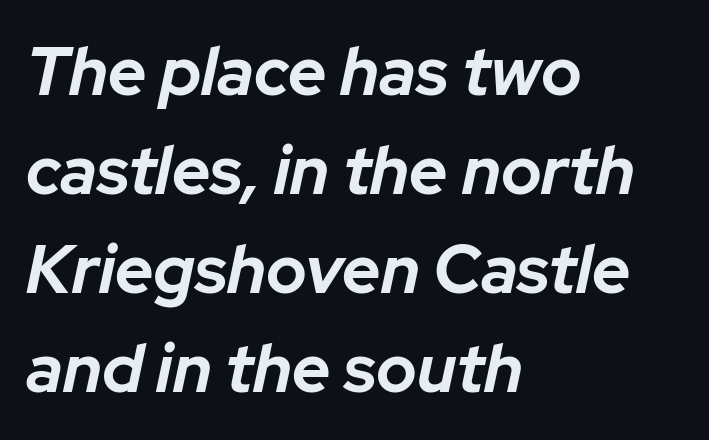
The image shows 67 px bold type, italic (leaning right); set left-aligned, normal line spacing (1.48x), normal letter spacing, not underlined; low stroke contrast and a medium x-height.
